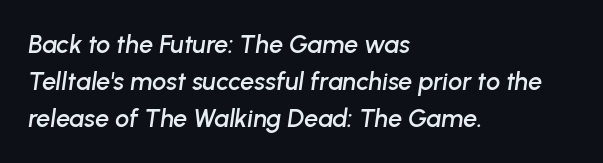
Q: Is the text italic (slanted)? A: Yes, it leans right by about 8 degrees.
Q: Is the text underlined? A: No.
Q: How is the paragraph aligned? A: Left-aligned.
Q: Is the spacing between letters normal or unusually wide? A: Normal.
Q: Is the spacing between lines tight, normal or loose? A: Normal.
